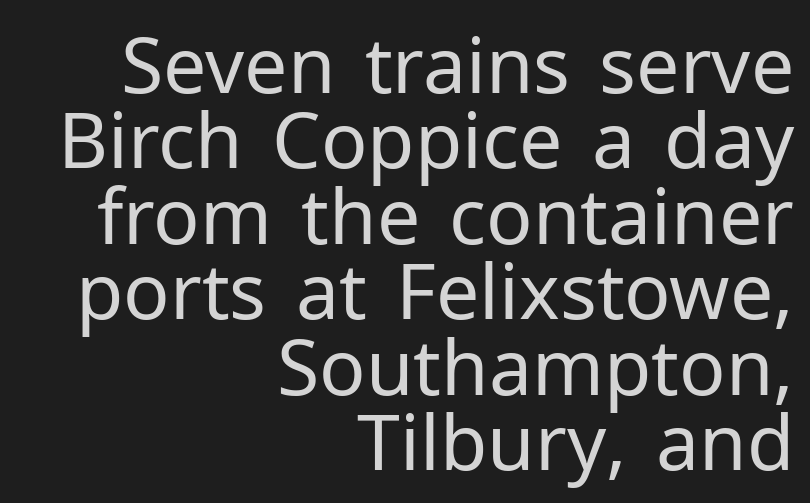
{"serif": "no", "italic": "no", "bold": "no", "weight": "regular", "width": "normal", "stroke_contrast": "low", "x_height": "medium", "monospaced": "no", "underline": "no", "align": "right", "line_spacing": "tight", "line_spacing_ratio": 0.98, "letter_spacing": "normal", "letter_spacing_em": 0.0, "glyph_px": 77}
